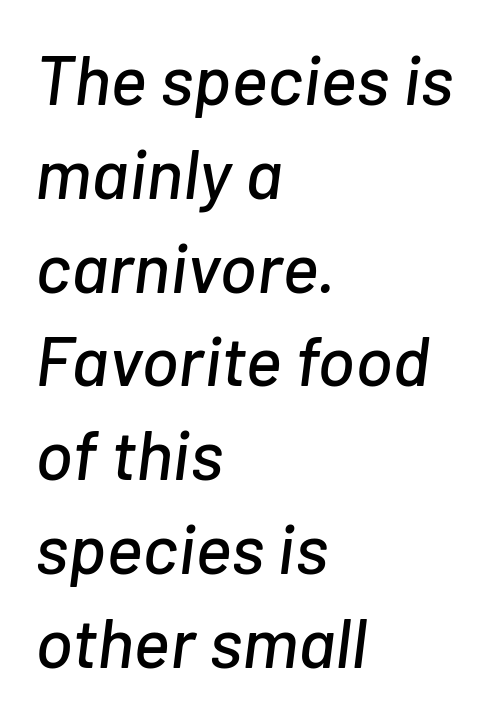
Q: Is the text italic (slanted)? A: Yes, it leans right by about 7 degrees.
Q: Is the text underlined? A: No.
Q: How is the paragraph aligned? A: Left-aligned.
Q: Is the spacing between letters normal or unusually wide? A: Normal.
Q: Is the spacing between lines tight, normal or loose? A: Normal.
Q: Width (condensed, normal, or wide)? A: Normal.
Q: Stroke contrast? A: Low.
Q: x-height? A: Medium.
Q: Monospaced? A: No.
